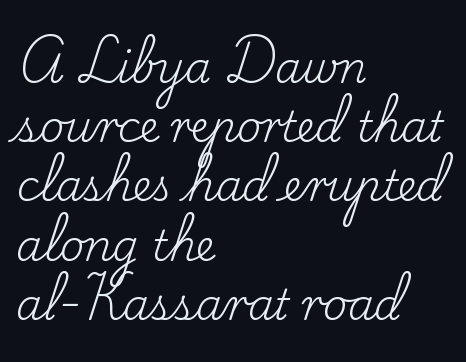
The image shows 42 px regular-weight serif type; set left-aligned, normal line spacing (1.41x), normal letter spacing, not underlined; low stroke contrast and a small x-height.
